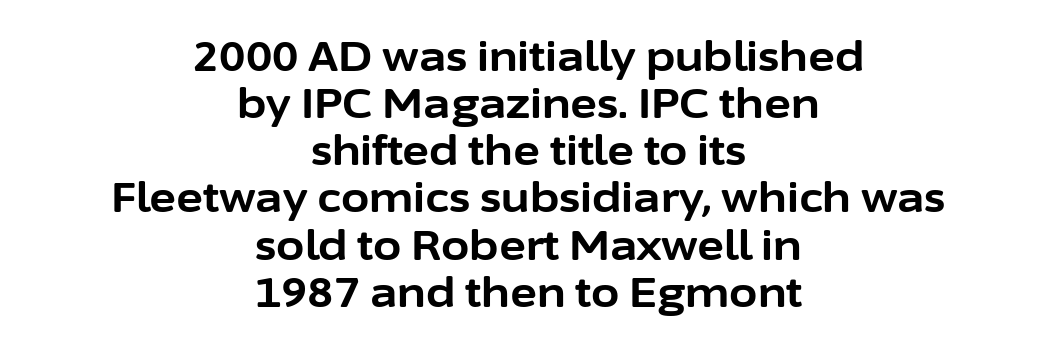
The image shows 41 px bold sans-serif type, upright; set centered, tight line spacing (1.15x), normal letter spacing, not underlined; low stroke contrast and a medium x-height.
